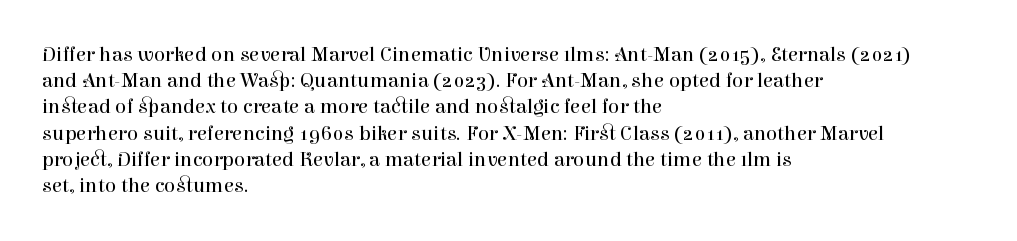
Does extra space separate the letters? No, they use regular spacing. Layout note: lines flush left. The area under the type is left untouched. This reads as an unemphasized weight, regular at the heaviest. This is roman type, the default non-slanted kind. Vertical spacing — default.
